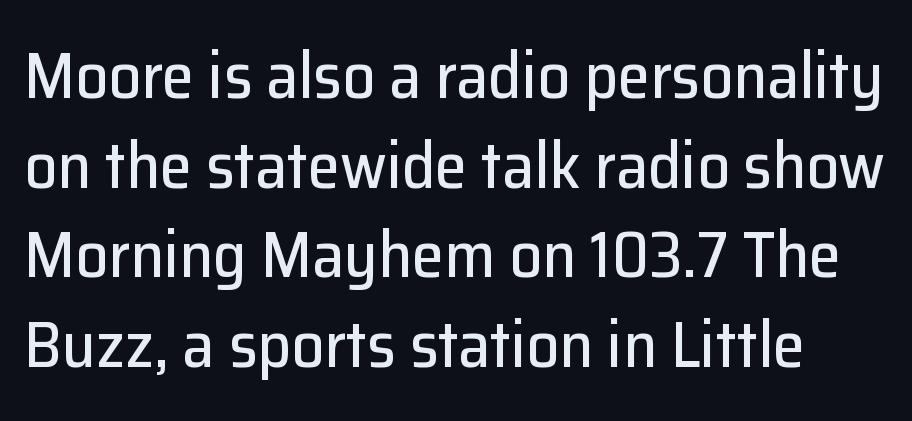
The image shows 65 px sans-serif type, upright; set normal line spacing (1.38x), normal letter spacing, not underlined; low stroke contrast and a medium x-height.
